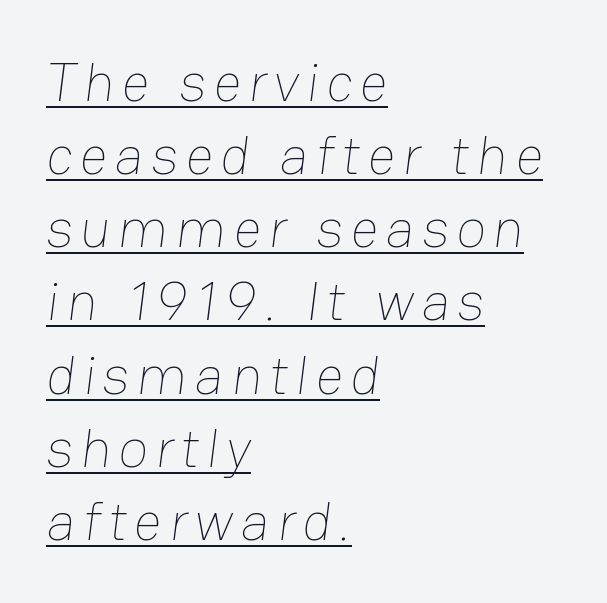
Q: Is the text bold? A: No.
Q: Is the text underlined? A: Yes.
Q: How is the paragraph aligned? A: Left-aligned.
Q: Is the spacing between lines tight, normal or loose? A: Normal.
Q: Width (condensed, normal, or wide)? A: Normal.
Q: Stroke contrast? A: Low.
Q: x-height? A: Medium.
Q: Monospaced? A: No.
